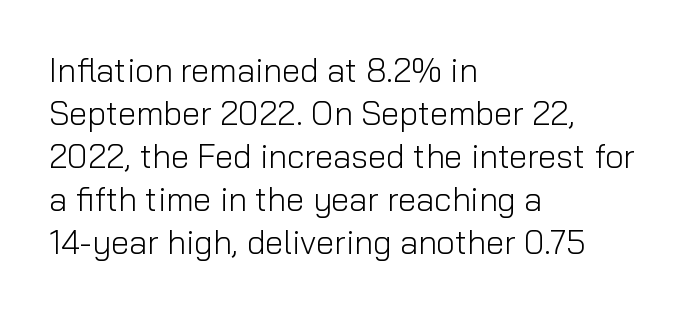
{"serif": "no", "italic": "no", "bold": "no", "weight": "light", "width": "normal", "stroke_contrast": "low", "x_height": "medium", "monospaced": "no", "underline": "no", "align": "left", "line_spacing": "normal", "line_spacing_ratio": 1.3, "letter_spacing": "normal", "letter_spacing_em": 0.0, "glyph_px": 33}
